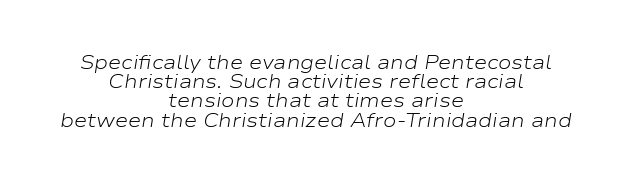
The image shows 20 px text type, italic (leaning right); set centered, tight line spacing (0.96x), normal letter spacing, not underlined.
